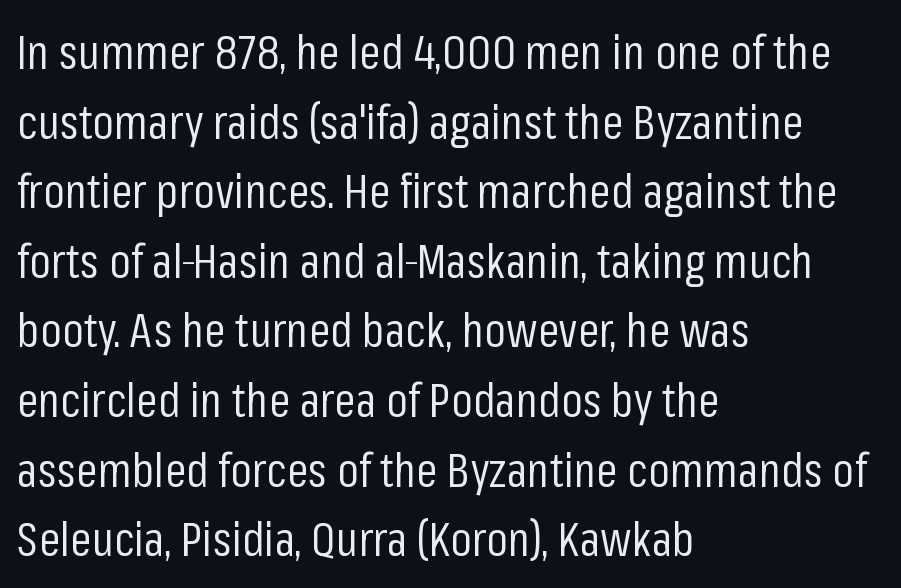
The image shows 48 px regular-weight, condensed sans-serif type, upright; set left-aligned, normal line spacing (1.45x), normal letter spacing, not underlined; low stroke contrast and a medium x-height.
